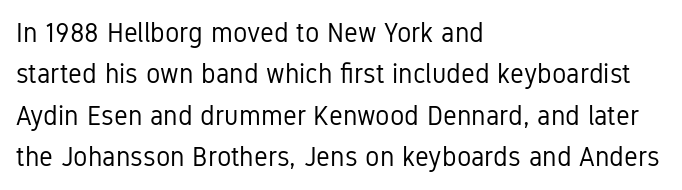
Q: Is the text bold? A: No.
Q: Is the text italic (slanted)? A: No, it is upright.
Q: Is the text underlined? A: No.
Q: How is the paragraph aligned? A: Left-aligned.
Q: Is the spacing between letters normal or unusually wide? A: Normal.
Q: Is the spacing between lines tight, normal or loose? A: Normal.
